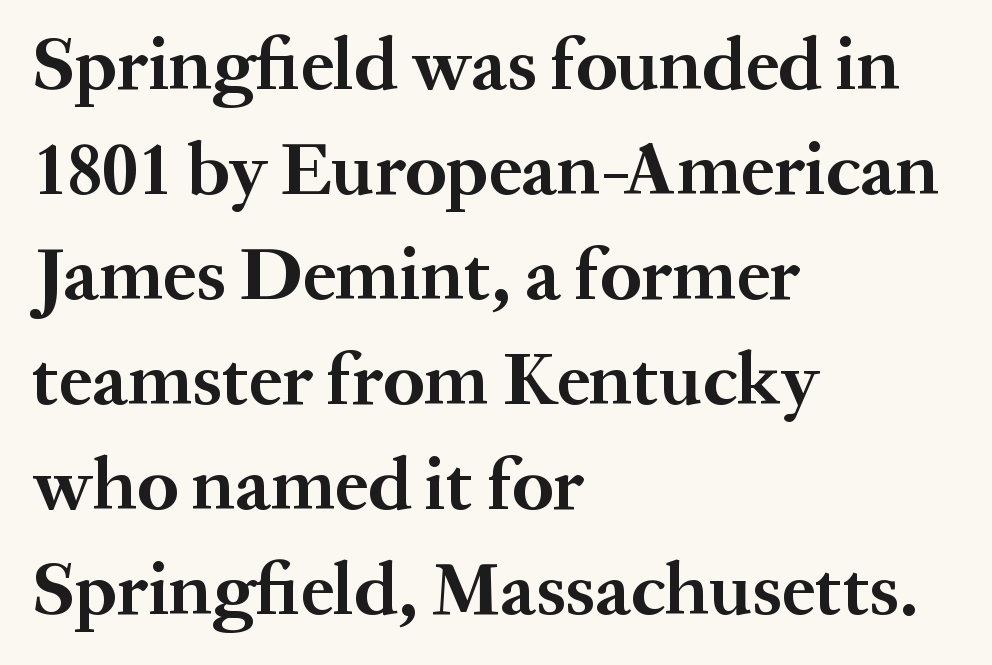
{"serif": "yes", "italic": "no", "bold": "yes", "weight": "bold", "width": "normal", "stroke_contrast": "medium", "x_height": "medium", "monospaced": "no", "underline": "no", "align": "left", "line_spacing": "normal", "line_spacing_ratio": 1.4, "letter_spacing": "normal", "letter_spacing_em": 0.0, "glyph_px": 75}
